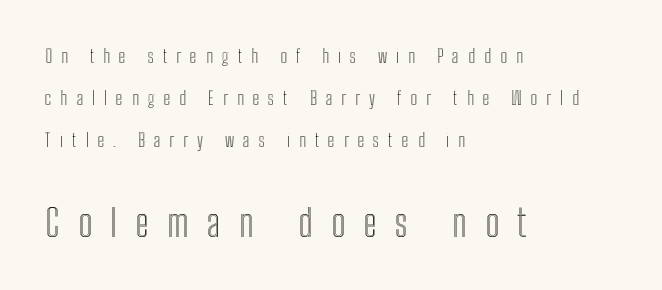
Look at the glyph heights: the lower group is clearly the bigger setting. The specimen reads as upright at a glance. One glance says open: line gaps are wider than usual. Tracking here is generous; glyphs stand well apart from one another. Do the characters align in a grid? No, the font is proportional. In CSS terms this would be text-align: left.
